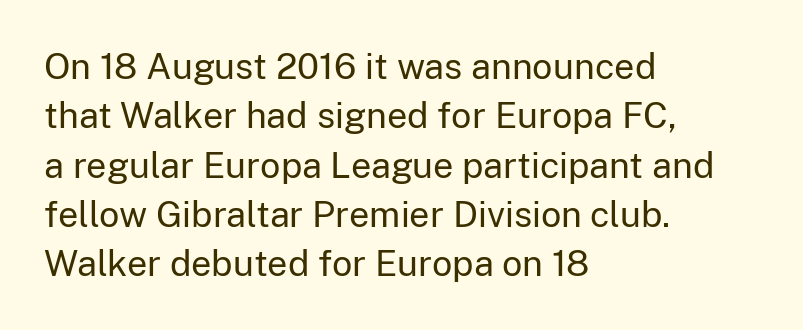
{"serif": "no", "italic": "no", "bold": "no", "weight": "regular", "width": "normal", "stroke_contrast": "low", "x_height": "medium", "monospaced": "no", "underline": "no", "align": "left", "line_spacing": "normal", "line_spacing_ratio": 1.37, "letter_spacing": "normal", "letter_spacing_em": 0.0, "glyph_px": 36}
